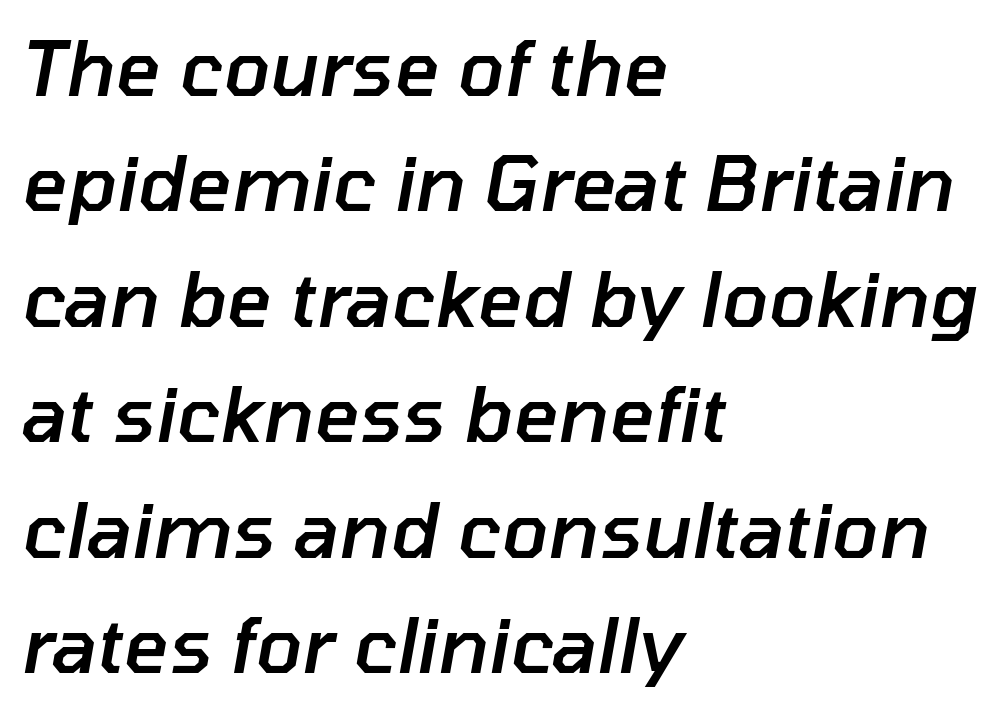
Q: Is the text bold? A: Semi-bold.
Q: Is the text italic (slanted)? A: Yes, it leans right by about 10 degrees.
Q: Is the text underlined? A: No.
Q: How is the paragraph aligned? A: Left-aligned.
Q: Is the spacing between letters normal or unusually wide? A: Normal.
Q: Is the spacing between lines tight, normal or loose? A: Normal.
Q: Width (condensed, normal, or wide)? A: Normal.
Q: Stroke contrast? A: Low.
Q: x-height? A: Medium.
Q: Monospaced? A: No.
